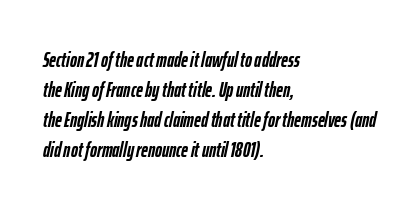
The image shows 21 px bold type, italic (leaning right); set left-aligned, normal line spacing (1.43x), normal letter spacing, not underlined.
